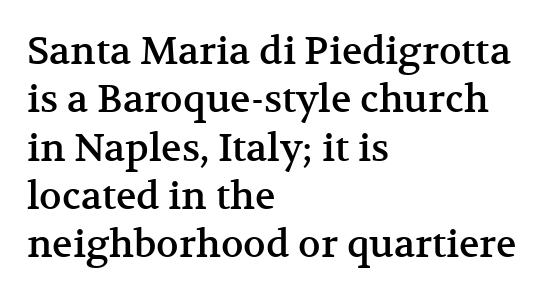
The image shows 38 px serif type, upright; set left-aligned, normal line spacing (1.27x), normal letter spacing, not underlined; medium stroke contrast and a medium x-height.
